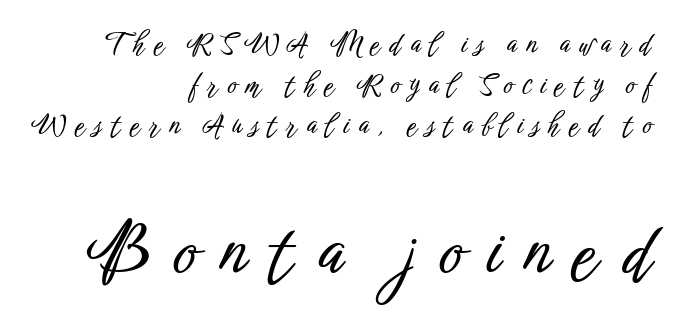
The passage shown is typed in a proportional face where columns would drift. Serif or sans? Sans — the stroke terminals are bare. The typesetter chose a ragged-left arrangement here. The tracking reads as deliberately expanded to a designer's eye.
